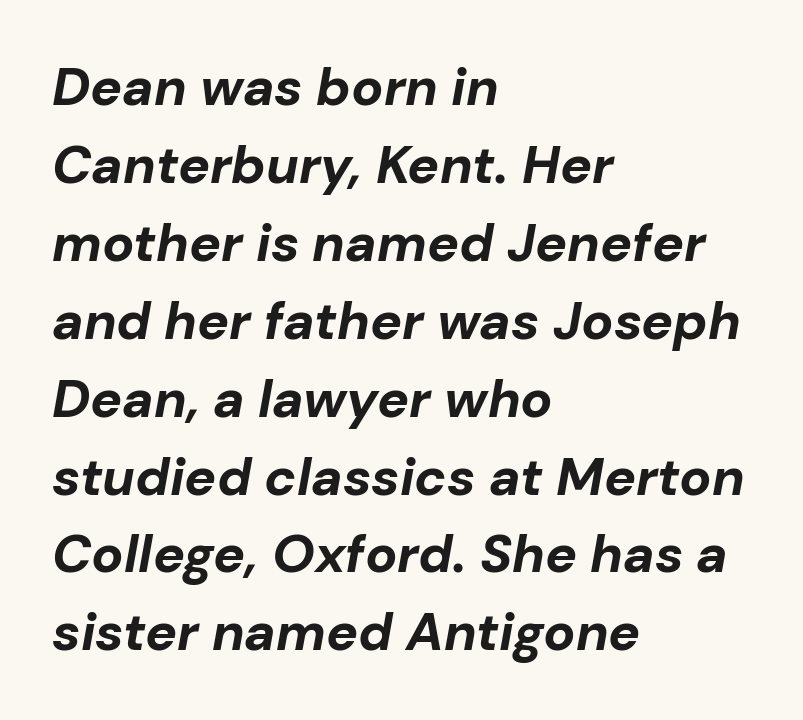
Typeset ragged right — the left edge is the straight one. Underlining? Definitely not there. Looks like regular typesetting: each glyph gets only the width it needs. There's an unmistakable incline to the writing here. The strokes are fattened all the way to bold.
